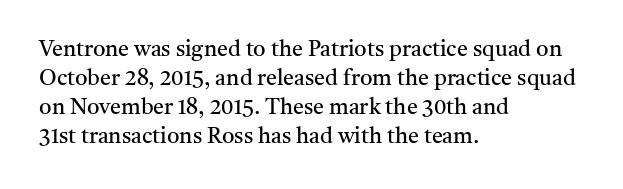
{"italic": "no", "bold": "no", "underline": "no", "align": "left", "line_spacing": "normal", "line_spacing_ratio": 1.32, "letter_spacing": "normal", "letter_spacing_em": 0.0, "glyph_px": 22}
